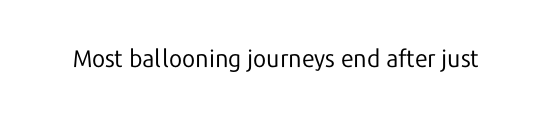
The image shows 24 px text type, upright; set normal letter spacing, not underlined.
